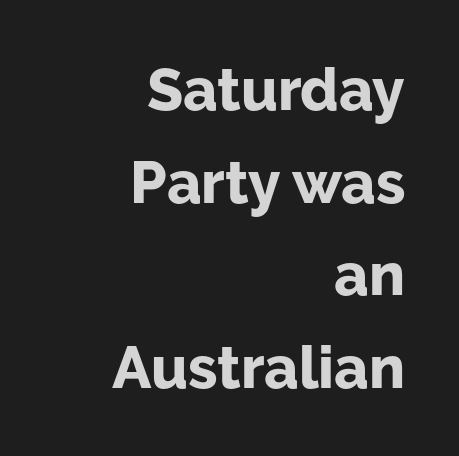
The image shows 59 px bold sans-serif type, upright; set right-aligned, normal line spacing (1.57x), normal letter spacing, not underlined; low stroke contrast and a medium x-height.
